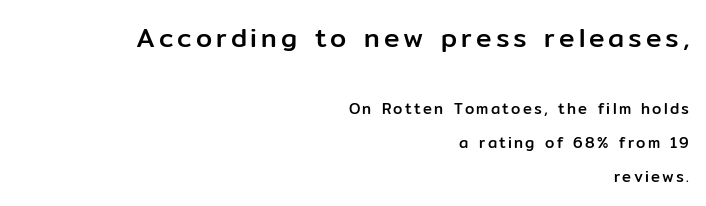
Quick note: not italic, upright. Only glyphs here, with clear space below each row. The lines in this sample share a right terminus and differ only in where they begin. Vertically, the passage feels expansive, rows floating well apart.
